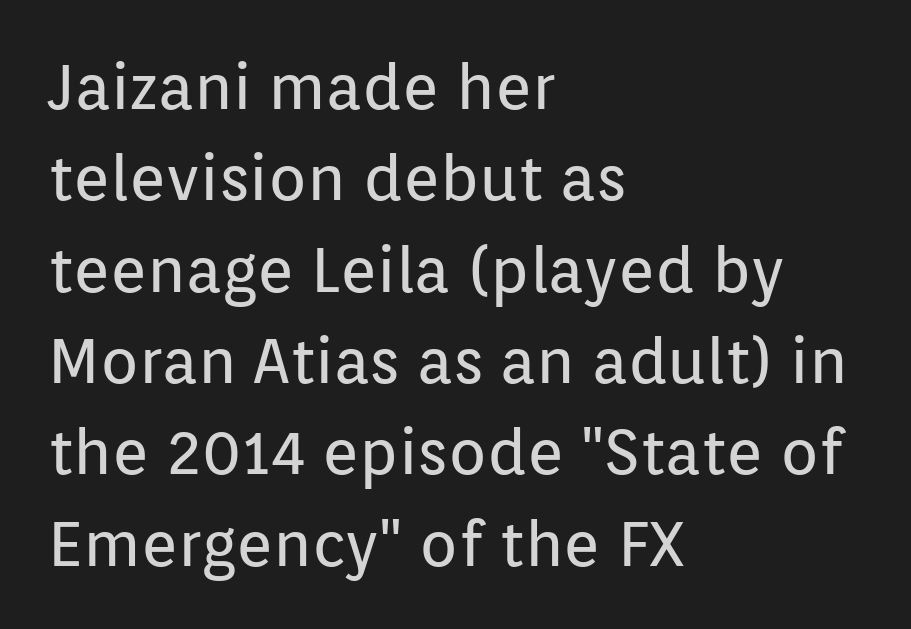
The type sits square on the baseline with zero lean. Check under the words: just untouched page. Standard letterfit; no display-style spreading of the glyphs. Spacing verdict: proportional, widths tailored to each character. In terms of letterform style, serifs are entirely absent.
